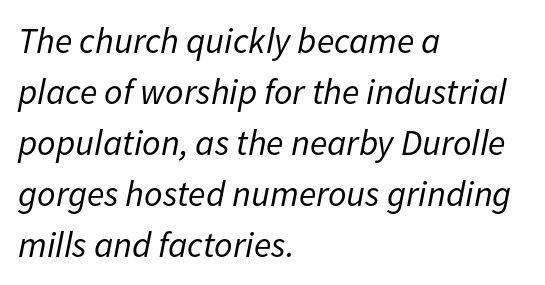
Q: Is the text bold? A: No.
Q: Is the text italic (slanted)? A: Yes, it leans right by about 11 degrees.
Q: Is the text underlined? A: No.
Q: How is the paragraph aligned? A: Left-aligned.
Q: Is the spacing between letters normal or unusually wide? A: Normal.
Q: Is the spacing between lines tight, normal or loose? A: Normal.
Q: Width (condensed, normal, or wide)? A: Normal.
Q: Stroke contrast? A: Low.
Q: x-height? A: Medium.
Q: Monospaced? A: No.
